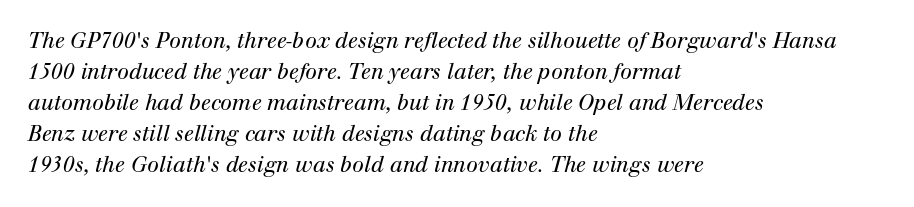
{"italic": "yes", "lean": "right", "slant_degrees": 12, "bold": "no", "underline": "no", "align": "left", "line_spacing": "normal", "line_spacing_ratio": 1.48, "letter_spacing": "normal", "letter_spacing_em": 0.0, "glyph_px": 21}
